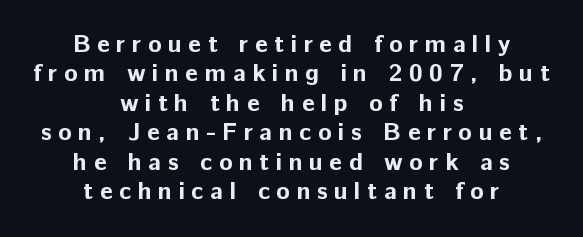
Visually the block forms a symmetrical silhouette, jagged on both flanks. Beneath every word, the page is bare. The lettering holds an erect, upright posture throughout. You'd pick this weight for a headline — it's a proper bold. Tracking value appears strongly positive — letters spread wide.
